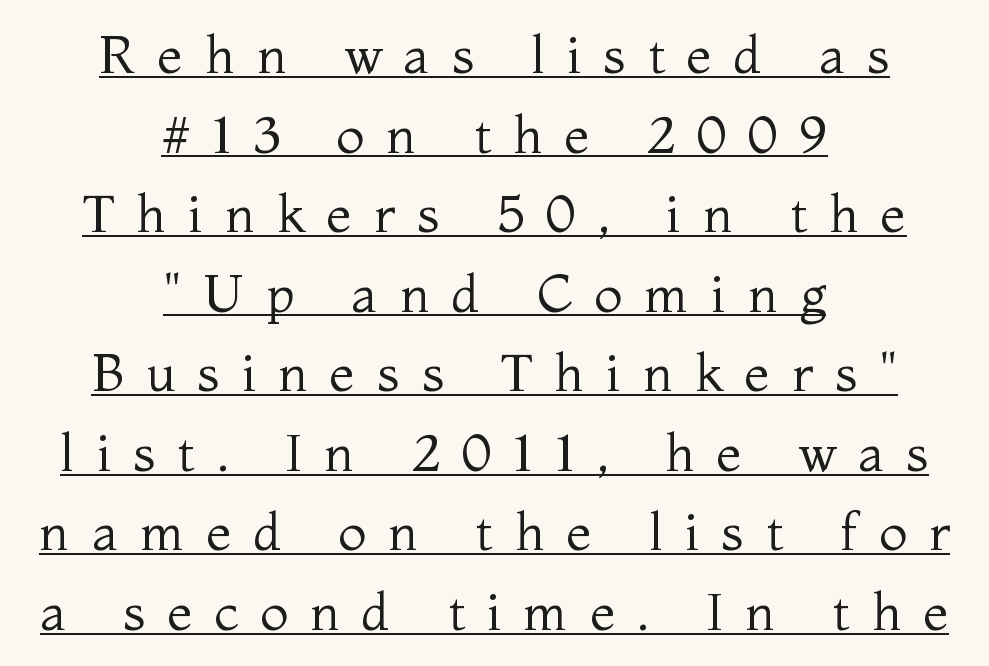
Glyph-to-glyph distance is far greater than everyday printed text. Compared with typical paragraphs, the rows here are spaced about the same. You can tell from the footed stems that serif type was used. The passage shown is typed in a proportional face where columns would drift. Typeset on center — no edge is straight. The letters stand upright; this is a roman face.
